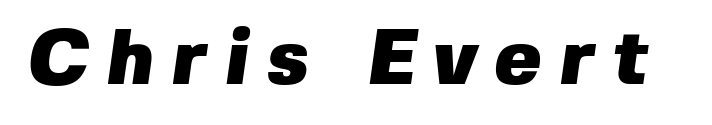
The image shows 78 px heavy sans-serif type; set unusually wide letter spacing (+0.23 em), not underlined; low stroke contrast and a medium x-height.
